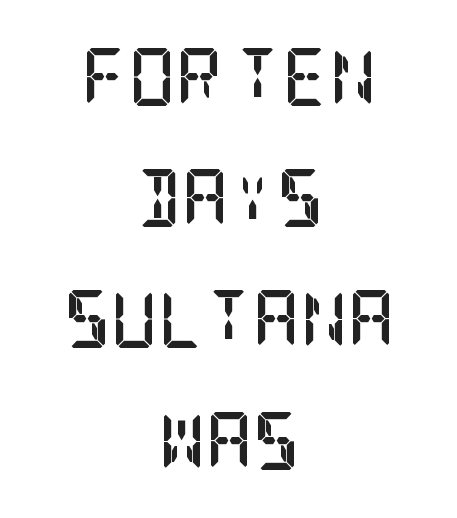
The image shows 58 px semibold, condensed serif type, upright; set centered, loose line spacing (2.09x), normal letter spacing, not underlined; low stroke contrast and a large x-height.
